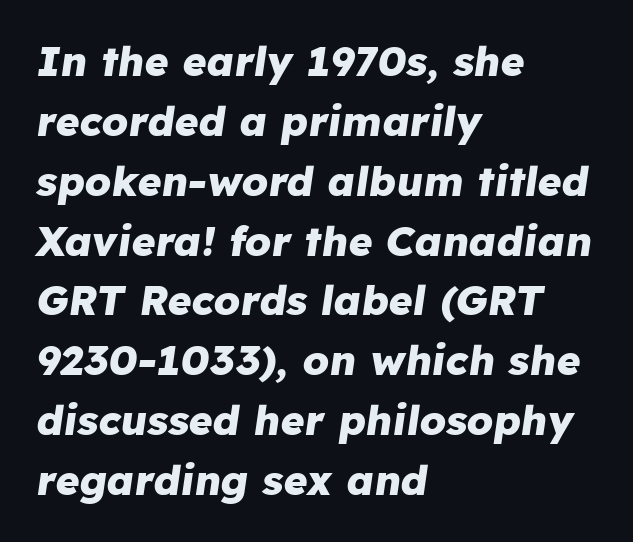
The image shows 41 px heavy type, italic (leaning right); set left-aligned, normal line spacing (1.46x), normal letter spacing, not underlined; low stroke contrast and a medium x-height.
